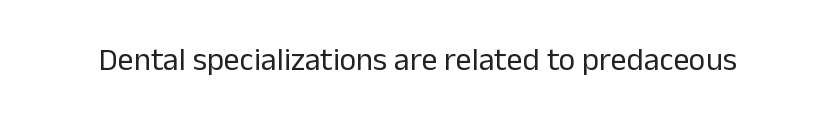
{"serif": "no", "italic": "no", "bold": "no", "weight": "regular", "width": "normal", "stroke_contrast": "low", "x_height": "medium", "monospaced": "no", "underline": "no", "letter_spacing": "normal", "letter_spacing_em": 0.0, "glyph_px": 32}
